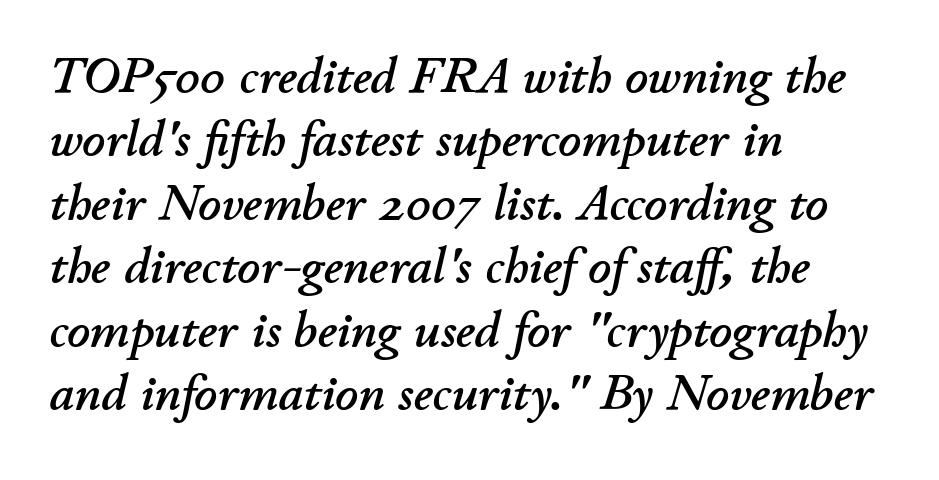
The image shows 50 px text type, italic (leaning right); set left-aligned, normal line spacing (1.27x), normal letter spacing, not underlined; low stroke contrast and a small x-height.
